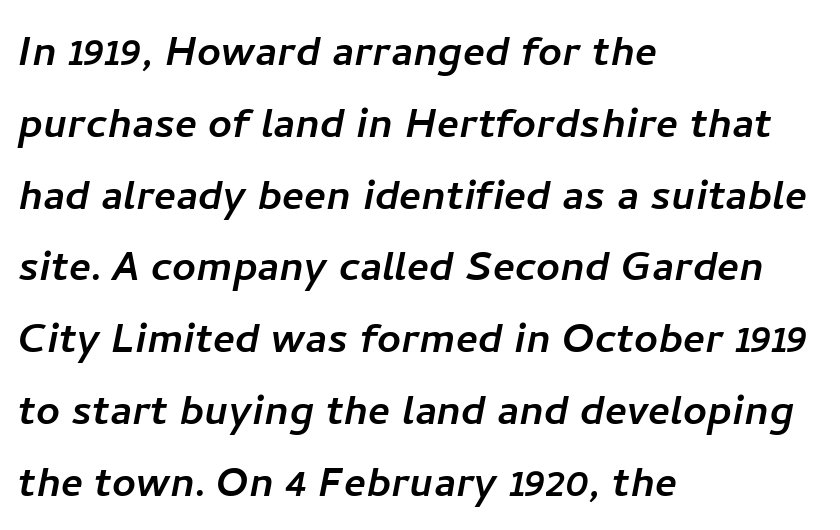
{"serif": "no", "width": "normal", "stroke_contrast": "low", "x_height": "medium", "monospaced": "no", "underline": "no", "align": "left", "line_spacing": "normal", "line_spacing_ratio": 1.38, "letter_spacing": "normal", "letter_spacing_em": 0.0, "glyph_px": 52}
